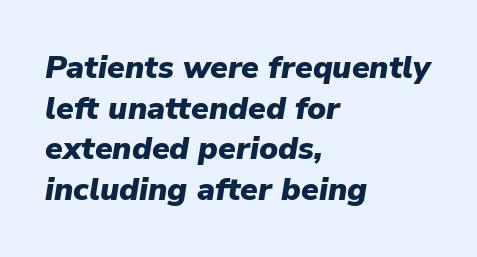
{"italic": "yes", "lean": "right", "slant_degrees": 9, "bold": "yes", "weight": "heavy", "width": "normal", "stroke_contrast": "low", "x_height": "medium", "monospaced": "no", "underline": "no", "align": "left", "line_spacing": "normal", "line_spacing_ratio": 1.27, "letter_spacing": "normal", "letter_spacing_em": 0.0, "glyph_px": 32}
